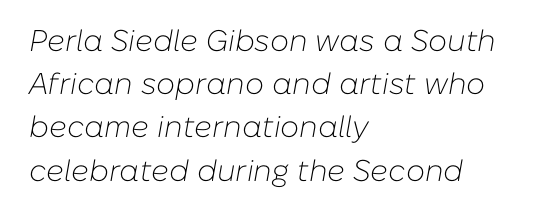
Q: Is the text bold? A: No.
Q: Is the text italic (slanted)? A: Yes, it leans right by about 10 degrees.
Q: Is the text underlined? A: No.
Q: How is the paragraph aligned? A: Left-aligned.
Q: Is the spacing between letters normal or unusually wide? A: Normal.
Q: Is the spacing between lines tight, normal or loose? A: Normal.
Q: Width (condensed, normal, or wide)? A: Normal.
Q: Stroke contrast? A: Low.
Q: x-height? A: Medium.
Q: Monospaced? A: No.
